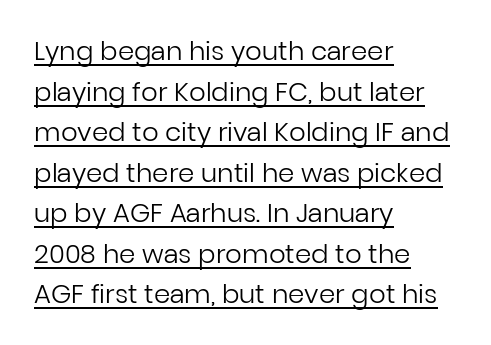
The image shows 26 px text type, upright; set left-aligned, normal line spacing (1.56x), normal letter spacing, underlined.
